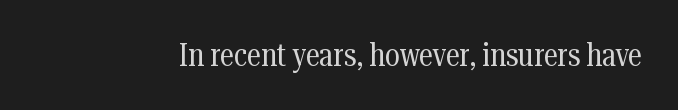
The image shows 32 px regular-weight, condensed serif type, upright; set normal letter spacing, not underlined; medium stroke contrast and a medium x-height.
